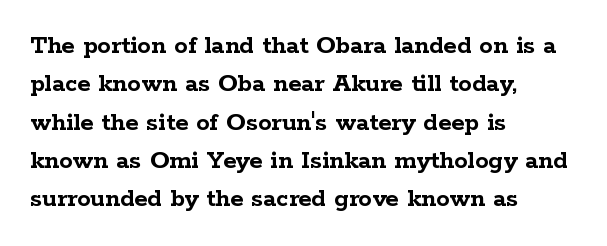
Q: Is the text bold? A: Yes.
Q: Is the text italic (slanted)? A: No, it is upright.
Q: Is the text underlined? A: No.
Q: How is the paragraph aligned? A: Left-aligned.
Q: Is the spacing between letters normal or unusually wide? A: Normal.
Q: Is the spacing between lines tight, normal or loose? A: Normal.
